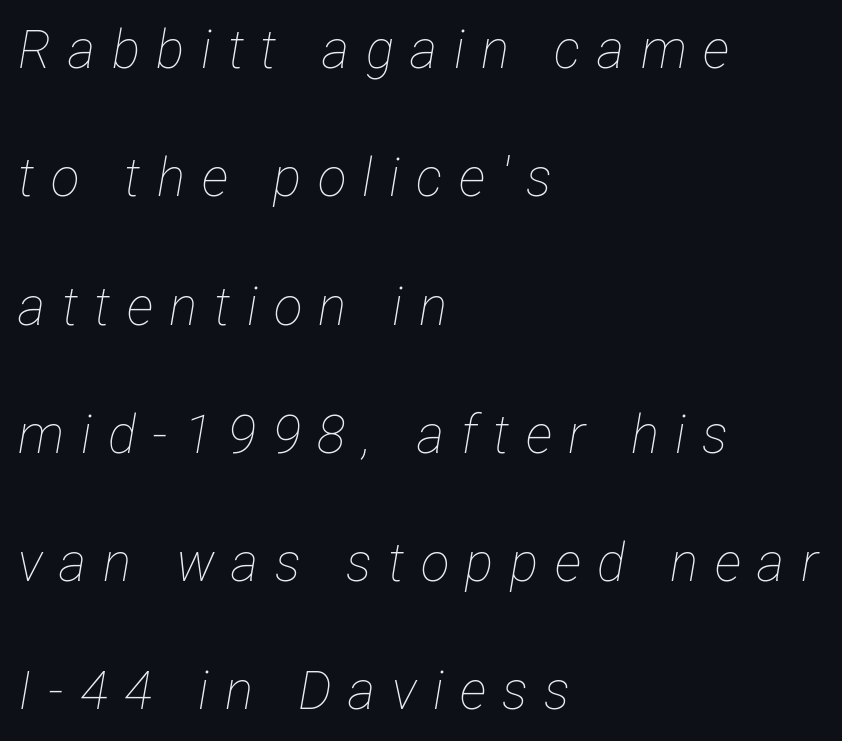
{"italic": "yes", "lean": "right", "slant_degrees": 12, "bold": "no", "weight": "thin", "width": "condensed", "stroke_contrast": "low", "x_height": "medium", "monospaced": "no", "underline": "no", "align": "left", "line_spacing": "loose", "line_spacing_ratio": 2.42, "letter_spacing": "wide", "letter_spacing_em": 0.31, "glyph_px": 53}
